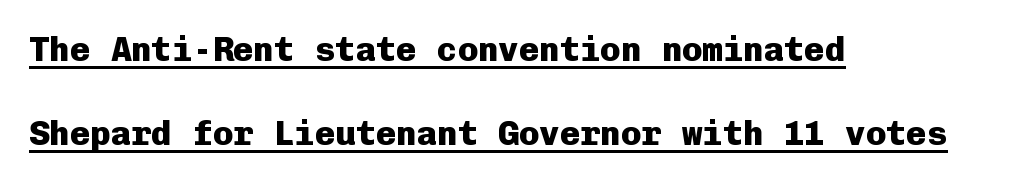
A typesetter would call this monospace, since all characters share one set width. This rendering leaves character spacing at its baseline value. Summary of vertical rhythm: relaxed, with wide interline spacing. Vertical strokes here are truly vertical. The rendering uses a bold face; every stroke is thick and dark.
